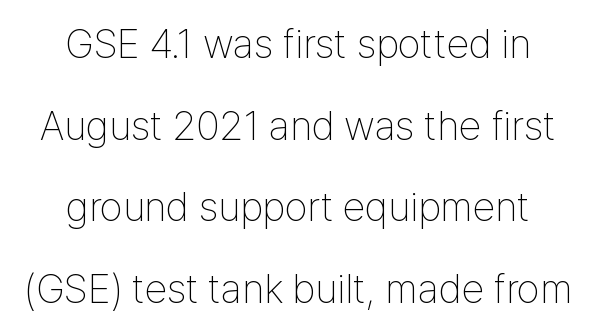
The image shows 41 px thin, condensed sans-serif type, upright; set centered, loose line spacing (1.99x), normal letter spacing, not underlined; low stroke contrast and a medium x-height.
